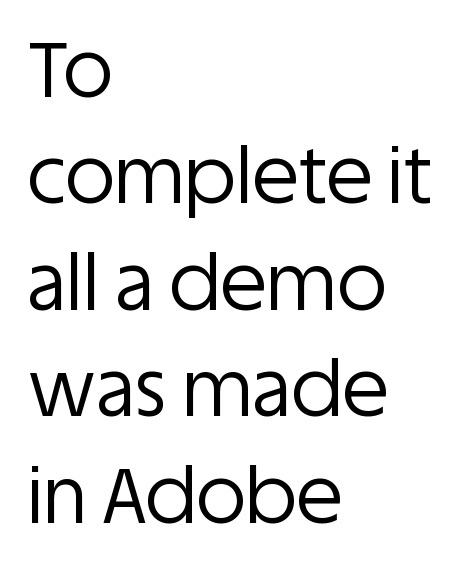
The image shows 76 px regular-weight sans-serif type, upright; set left-aligned, normal line spacing (1.4x), normal letter spacing, not underlined; low stroke contrast and a large x-height.
